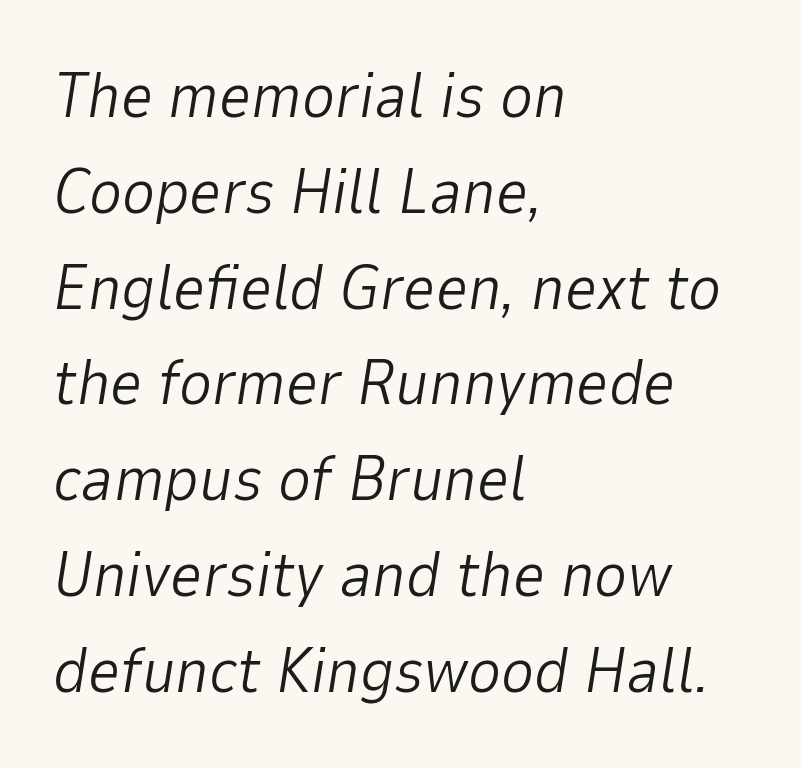
Q: Is the text bold? A: No.
Q: Is the text italic (slanted)? A: Yes, it leans right by about 9 degrees.
Q: Is the text underlined? A: No.
Q: How is the paragraph aligned? A: Left-aligned.
Q: Is the spacing between letters normal or unusually wide? A: Normal.
Q: Is the spacing between lines tight, normal or loose? A: Normal.
Q: Width (condensed, normal, or wide)? A: Normal.
Q: Stroke contrast? A: Low.
Q: x-height? A: Medium.
Q: Monospaced? A: No.
